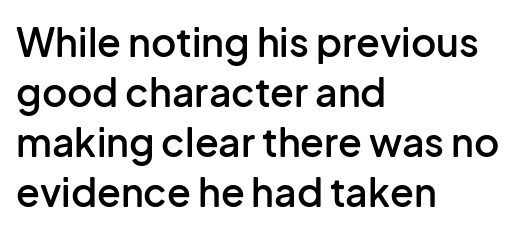
The image shows 39 px semibold sans-serif type, upright; set left-aligned, normal line spacing (1.28x), normal letter spacing, not underlined; low stroke contrast and a medium x-height.
